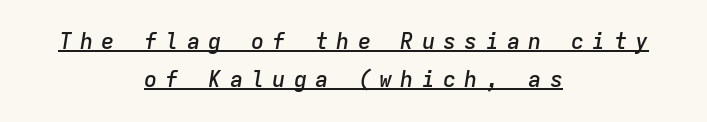
The image shows 22 px text type, italic (leaning right); set centered, line spacing 1.73x, unusually wide letter spacing (+0.37 em), underlined.
